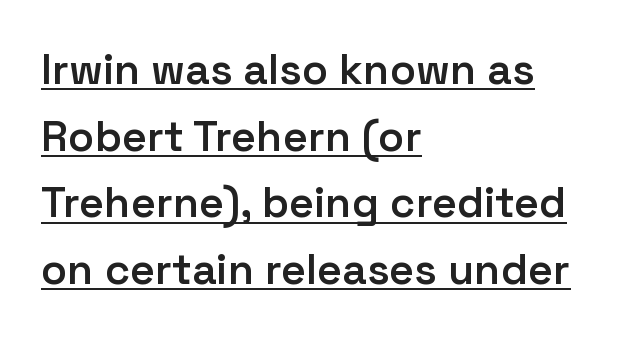
The image shows 43 px semibold sans-serif type, upright; set left-aligned, normal line spacing (1.55x), normal letter spacing, underlined; low stroke contrast and a medium x-height.
